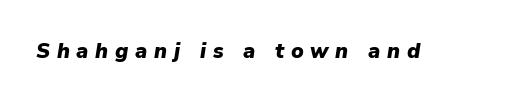
Q: Is the text bold? A: Yes.
Q: Is the text italic (slanted)? A: Yes, it leans right by about 9 degrees.
Q: Is the text underlined? A: No.
Q: Is the spacing between letters normal or unusually wide? A: Unusually wide.
